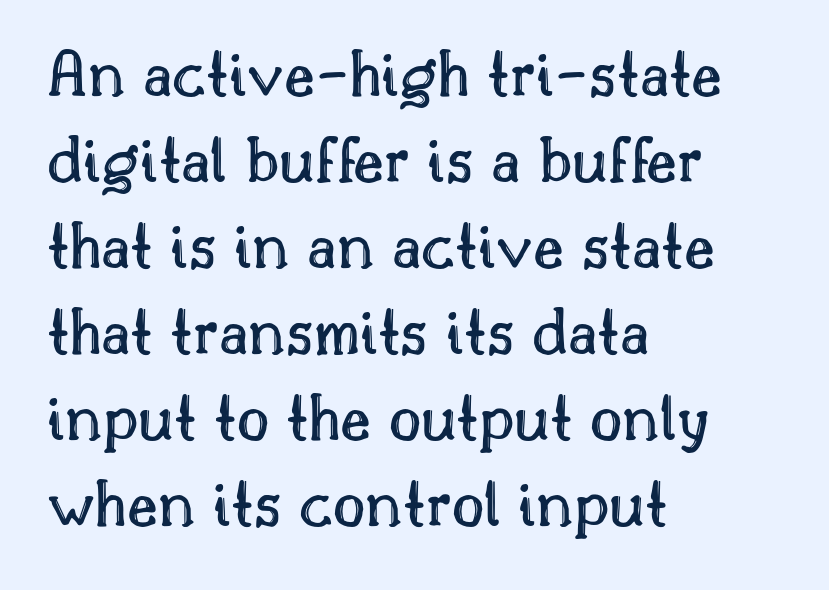
The axis of the letterforms is exactly vertical. A classic flush-left, rag-right setting is used for this passage. Looks like regular typesetting: each glyph gets only the width it needs. Unmarked baselines from the first word to the last. The face used here is rendered with its standard letterfit.
